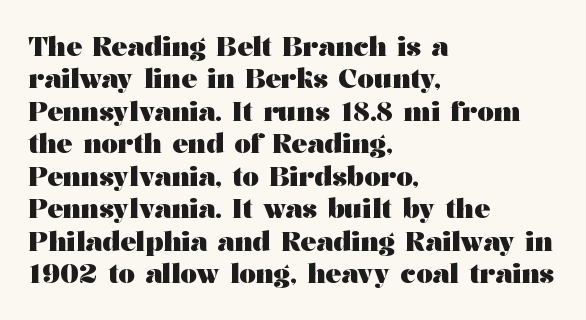
{"italic": "no", "bold": "yes", "underline": "no", "align": "left", "line_spacing": "normal", "line_spacing_ratio": 1.25, "letter_spacing": "normal", "letter_spacing_em": 0.0, "glyph_px": 26}
